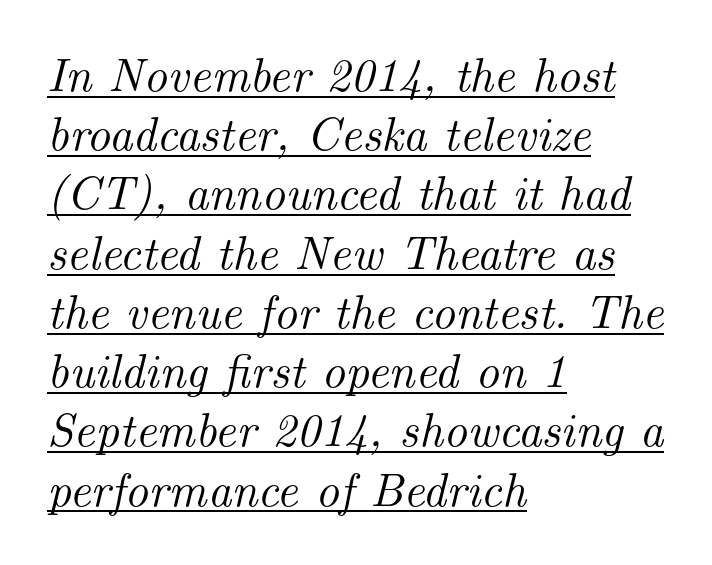
The type is set solid horizontally, with unmodified tracking. Short and long lines alike share a common starting point at left. A typesetter would mark this as italic. This sample uses a serif face. This sample carries an underscore along the baseline area. Note the varied advance widths — an 'i' is clearly narrower than an 'm'.
